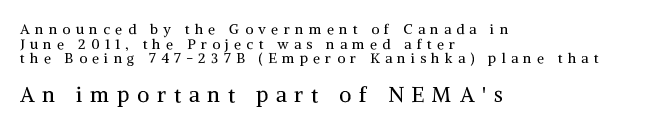
Q: Is the text bold? A: No.
Q: Is the text italic (slanted)? A: No, it is upright.
Q: Is the text underlined? A: No.
Q: How is the paragraph aligned? A: Left-aligned.
Q: Is the spacing between letters normal or unusually wide? A: Unusually wide.
Q: Is the spacing between lines tight, normal or loose? A: Tight.
Q: Which block of text is set in a larger size, the first (top) or the second (bottom)? A: The second (bottom) one.
